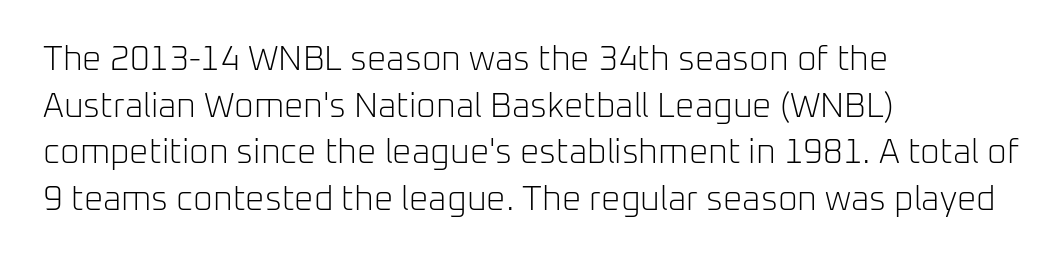
Q: Is the text bold? A: No.
Q: Is the text italic (slanted)? A: No, it is upright.
Q: Is the typeface a serif or a sans-serif typeface? A: Sans-serif.
Q: Is the text underlined? A: No.
Q: How is the paragraph aligned? A: Left-aligned.
Q: Is the spacing between letters normal or unusually wide? A: Normal.
Q: Is the spacing between lines tight, normal or loose? A: Normal.
Q: Width (condensed, normal, or wide)? A: Normal.
Q: Stroke contrast? A: Low.
Q: x-height? A: Medium.
Q: Monospaced? A: No.
